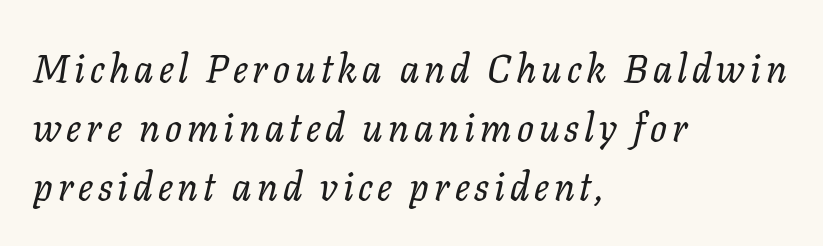
{"serif": "yes", "italic": "yes", "lean": "right", "slant_degrees": 11, "width": "normal", "stroke_contrast": "low", "x_height": "medium", "monospaced": "no", "underline": "no", "align": "left", "line_spacing": "normal", "line_spacing_ratio": 1.51, "glyph_px": 39}
